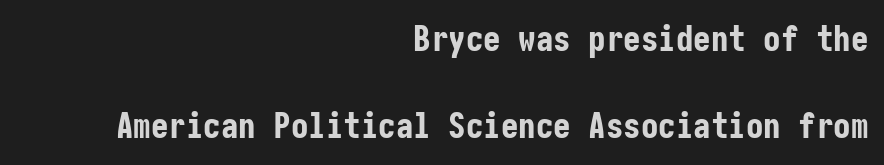
The image shows 35 px bold, condensed sans-serif type, upright; set right-aligned, loose line spacing (2.49x), normal letter spacing, not underlined; low stroke contrast and a medium x-height.
